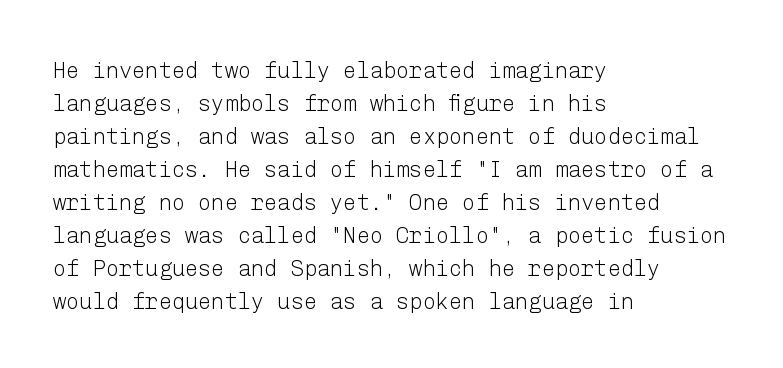
Q: Is the text bold? A: No.
Q: Is the text italic (slanted)? A: No, it is upright.
Q: Is the text underlined? A: No.
Q: How is the paragraph aligned? A: Left-aligned.
Q: Is the spacing between letters normal or unusually wide? A: Normal.
Q: Is the spacing between lines tight, normal or loose? A: Normal.
